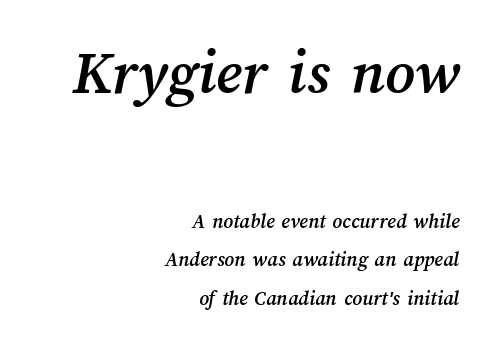
Standard letterfit; no display-style spreading of the glyphs. Reading down the block, your eye finds every line finishing at a fixed right position. The zone under the glyphs is completely vacant. Varying glyph widths throughout — classic text-font behaviour.
